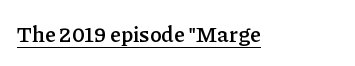
Typesetter's note: demi weight, one step under bold. This sample uses plain, unmodified letter spacing. Honestly, the underline is the first thing you notice here. A typesetter would mark this as roman, not italic.
